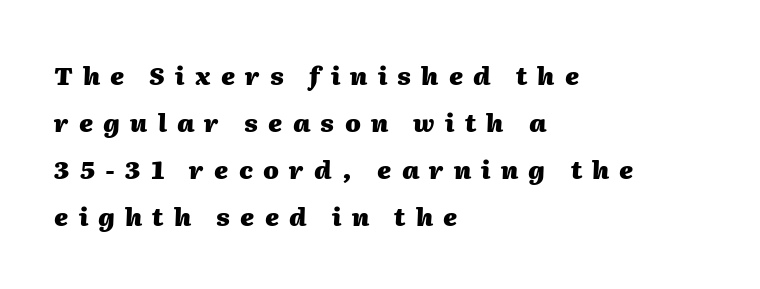
Q: Is the text bold? A: Yes.
Q: Is the text italic (slanted)? A: Yes, it leans right by about 2 degrees.
Q: Is the text underlined? A: No.
Q: How is the paragraph aligned? A: Left-aligned.
Q: Is the spacing between letters normal or unusually wide? A: Unusually wide.
